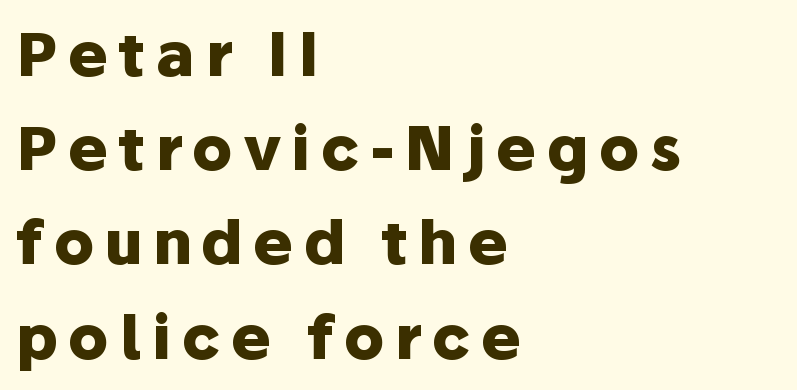
Chunky letters — that's bold for sure. Classification — sans serif. The letters advance in unequal steps, a hallmark of proportional type. The passage is arranged the way most books set body copy — flush left.
